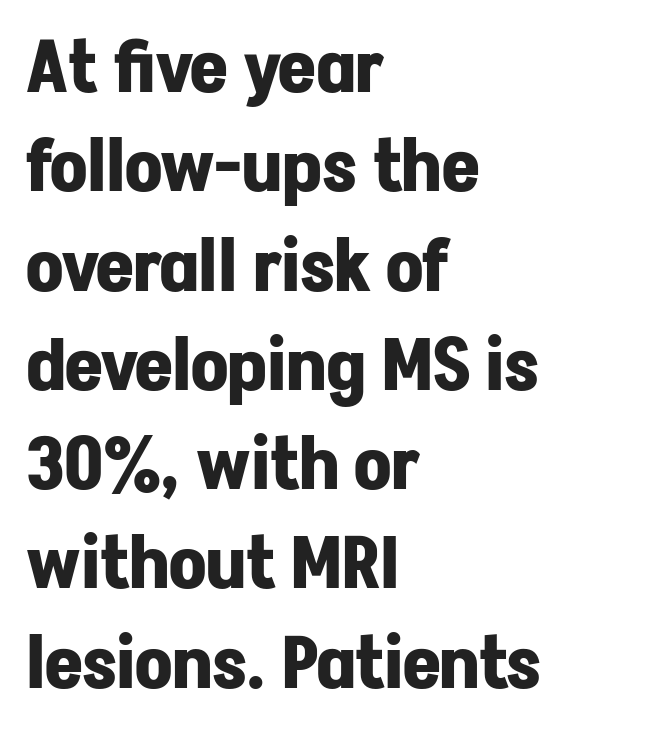
Q: Is the text bold? A: Yes.
Q: Is the text italic (slanted)? A: No, it is upright.
Q: Is the typeface a serif or a sans-serif typeface? A: Sans-serif.
Q: Is the text underlined? A: No.
Q: How is the paragraph aligned? A: Left-aligned.
Q: Is the spacing between letters normal or unusually wide? A: Normal.
Q: Is the spacing between lines tight, normal or loose? A: Normal.
Q: Width (condensed, normal, or wide)? A: Normal.
Q: Stroke contrast? A: Low.
Q: x-height? A: Medium.
Q: Monospaced? A: No.
